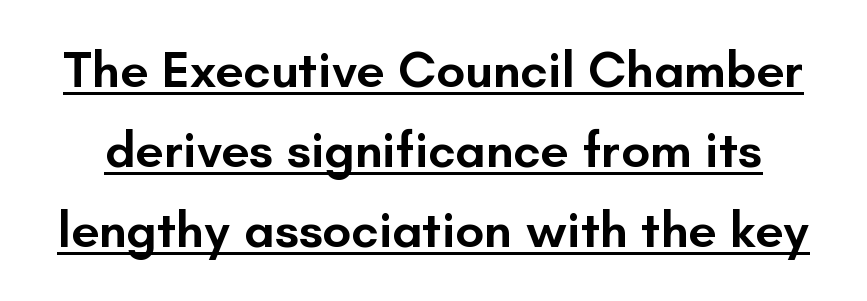
Q: Is the text bold? A: Semi-bold.
Q: Is the text italic (slanted)? A: No, it is upright.
Q: Is the typeface a serif or a sans-serif typeface? A: Sans-serif.
Q: Is the text underlined? A: Yes.
Q: Is the spacing between letters normal or unusually wide? A: Normal.
Q: Is the spacing between lines tight, normal or loose? A: Normal.
Q: Width (condensed, normal, or wide)? A: Normal.
Q: Stroke contrast? A: Low.
Q: x-height? A: Small.
Q: Monospaced? A: No.
